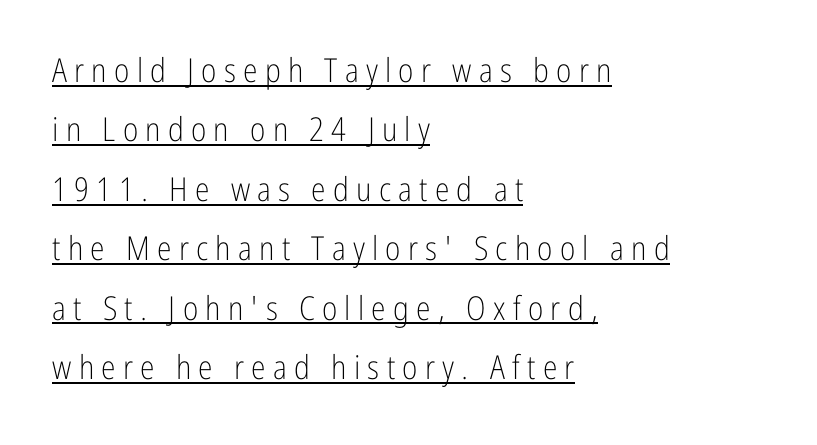
The image shows 33 px light, condensed sans-serif type, upright; set left-aligned, line spacing 1.8x, unusually wide letter spacing (+0.22 em), underlined; low stroke contrast and a medium x-height.
